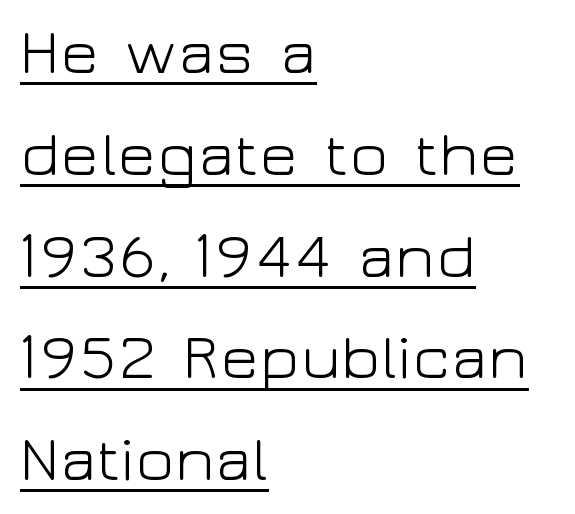
The image shows 64 px light, wide sans-serif type, upright; set left-aligned, normal line spacing (1.59x), normal letter spacing, underlined; low stroke contrast and a medium x-height.
